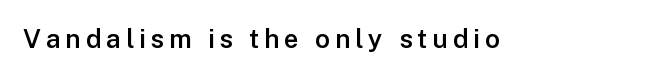
{"italic": "no", "bold": "semi", "underline": "no", "glyph_px": 26}
